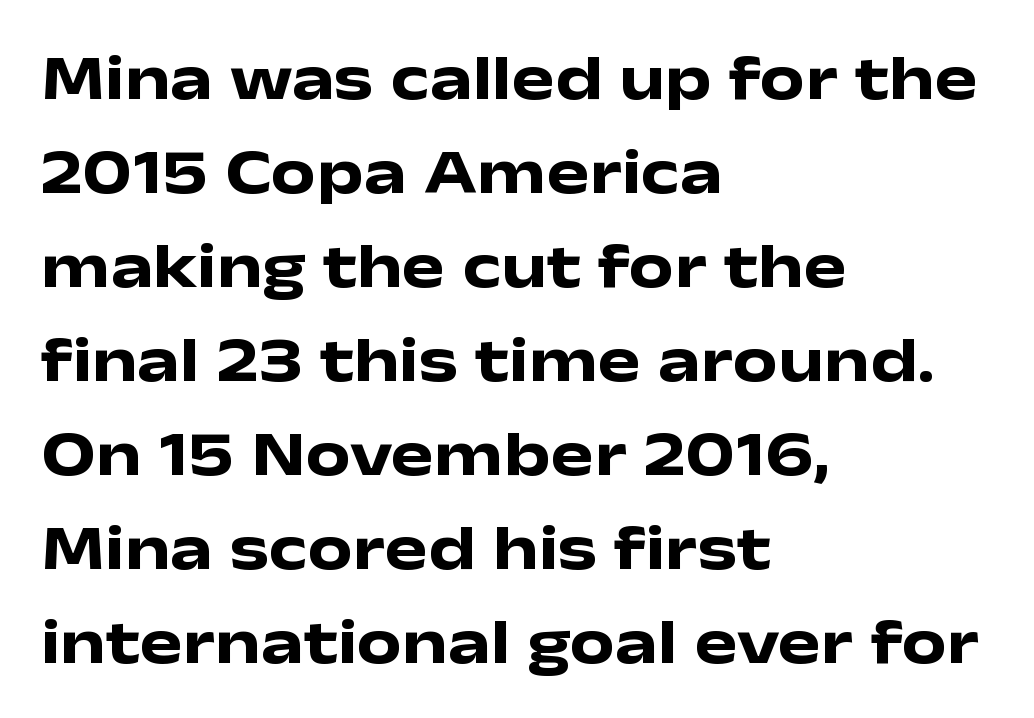
Q: Is the text bold? A: Yes.
Q: Is the text italic (slanted)? A: No, it is upright.
Q: Is the typeface a serif or a sans-serif typeface? A: Sans-serif.
Q: Is the text underlined? A: No.
Q: How is the paragraph aligned? A: Left-aligned.
Q: Is the spacing between letters normal or unusually wide? A: Normal.
Q: Is the spacing between lines tight, normal or loose? A: Normal.
Q: Width (condensed, normal, or wide)? A: Wide.
Q: Stroke contrast? A: Low.
Q: x-height? A: Medium.
Q: Monospaced? A: No.
